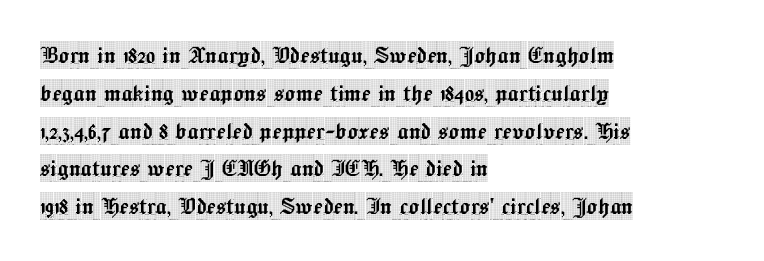
The image shows 28 px condensed serif type, upright; set left-aligned, normal line spacing (1.35x), normal letter spacing, not underlined; a large x-height.
